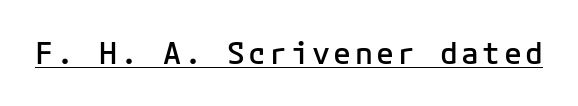
This is underlined copy, the kind a proofreader might mark for attention. The passage shown is semibold, sitting just below true bold. Do the characters align in a grid? Yes, the font is monospaced. This rendering employs a face without finishing strokes, i.e., a sans-serif.
